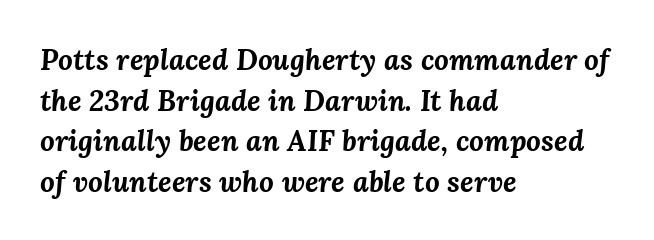
Q: Is the text bold? A: Yes.
Q: Is the text italic (slanted)? A: Yes, it leans right by about 3 degrees.
Q: Is the text underlined? A: No.
Q: How is the paragraph aligned? A: Left-aligned.
Q: Is the spacing between letters normal or unusually wide? A: Normal.
Q: Is the spacing between lines tight, normal or loose? A: Normal.
Q: Width (condensed, normal, or wide)? A: Normal.
Q: Stroke contrast? A: Medium.
Q: x-height? A: Medium.
Q: Monospaced? A: No.
